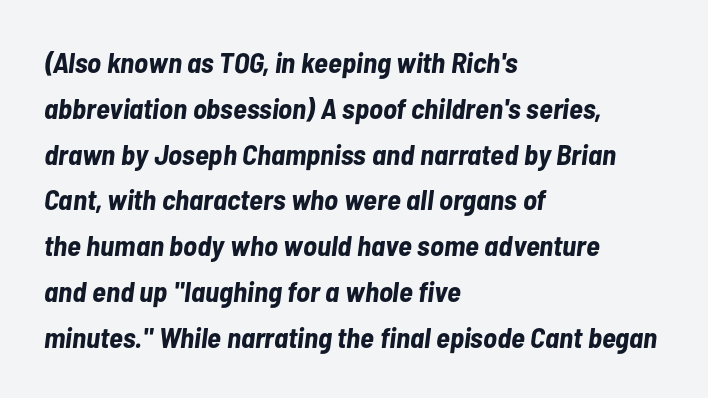
{"italic": "yes", "lean": "right", "slant_degrees": 7, "bold": "yes", "weight": "bold", "width": "condensed", "stroke_contrast": "low", "x_height": "medium", "monospaced": "no", "underline": "no", "align": "left", "line_spacing": "normal", "line_spacing_ratio": 1.58, "letter_spacing": "normal", "letter_spacing_em": 0.0, "glyph_px": 29}
